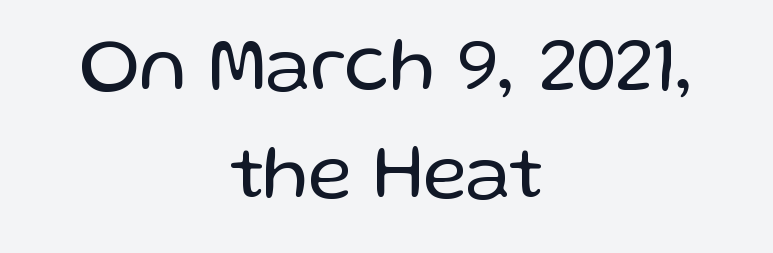
The typeface chosen for these lines omits serifs. This is not heavy type; no bold has been used. Has an underline been added? It has not. Caption: multi-line text, centered on the measure. Spacing verdict: proportional, widths tailored to each character. Tall strokes in this sample are plumb rather than angled.
